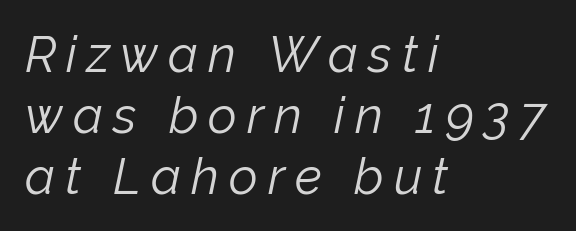
The image shows 50 px light type, italic (leaning right); set left-aligned, line spacing 1.22x, unusually wide letter spacing (+0.2 em), not underlined; low stroke contrast and a medium x-height.
